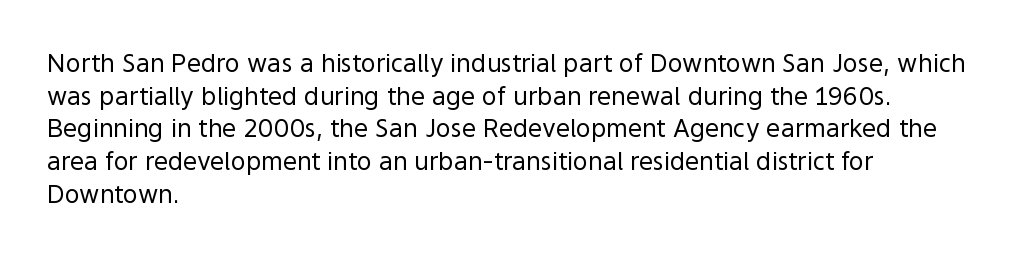
The image shows 25 px text type, upright; set left-aligned, normal line spacing (1.31x), normal letter spacing, not underlined.
